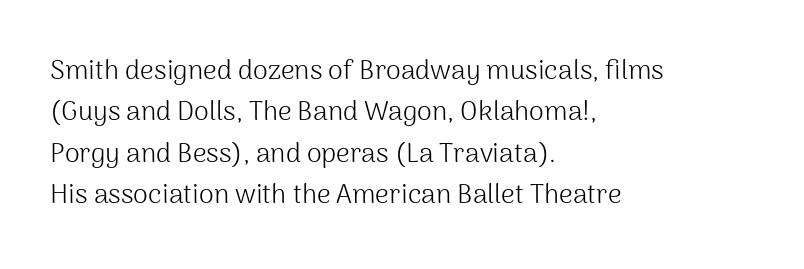
In terms of leading, this rendering sits right in the middle. The lettering stays uniformly vertical, giving the passage a roman look. Decoration check: the copy has no underline. The passage shown is not bold in any degree. How are the letters spaced? Ordinarily, with no added tracking.
